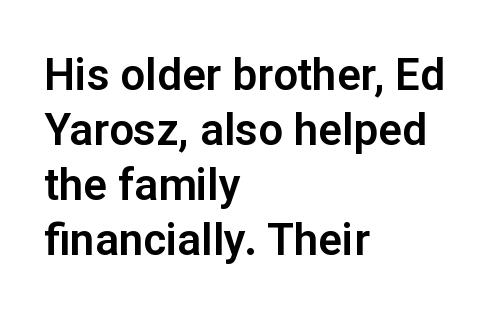
Q: Is the text italic (slanted)? A: No, it is upright.
Q: Is the typeface a serif or a sans-serif typeface? A: Sans-serif.
Q: Is the text underlined? A: No.
Q: How is the paragraph aligned? A: Left-aligned.
Q: Is the spacing between letters normal or unusually wide? A: Normal.
Q: Is the spacing between lines tight, normal or loose? A: Normal.
Q: Width (condensed, normal, or wide)? A: Normal.
Q: Stroke contrast? A: Low.
Q: x-height? A: Medium.
Q: Monospaced? A: No.
